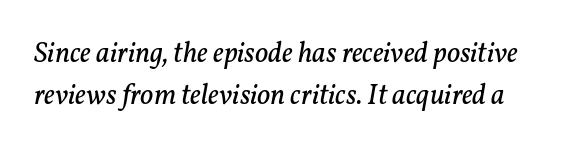
Characters are canted at an angle relative to the baseline's perpendicular. Vertical stems look standard width or narrower in stroke. This block has exactly the height ordinary leading produces. No word sits above an underline. Inter-character spacing is left at the font's built-in metrics. Proportional: the letters do not fall into vertical columns.
